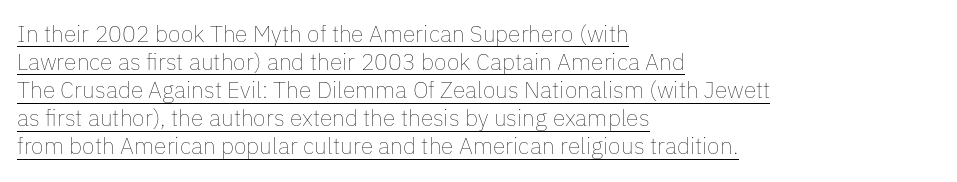
The paragraph has a hard left edge and a soft right edge. Ascenders rise straight up at ninety degrees. The characters are drawn with everyday or finer stroke widths. Glance below the letters and you will spot a drawn line. Between one letter and the next there's only the usual sliver of space.
